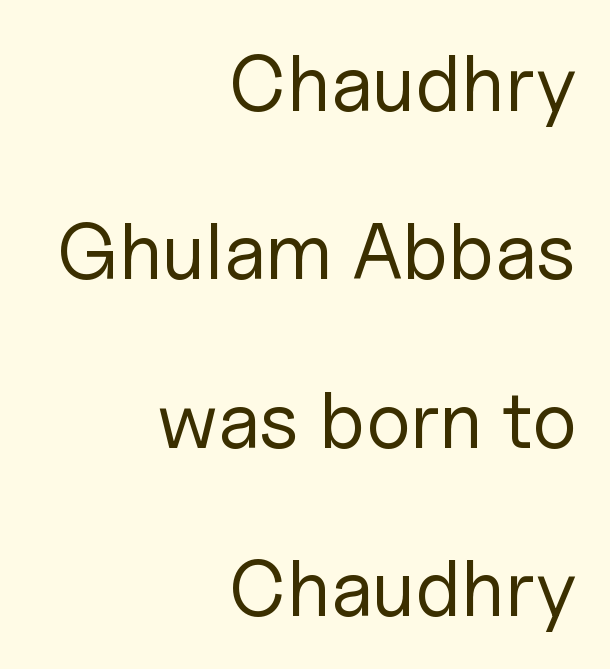
Rendered with straight, roman letterforms. The space directly below the letters is spotless. Is the letter spacing exaggerated? No — it looks like the ordinary default. The typesetter chose a ragged-left arrangement here. Is this a heavy cut? Hardly; it is regular or lighter.
